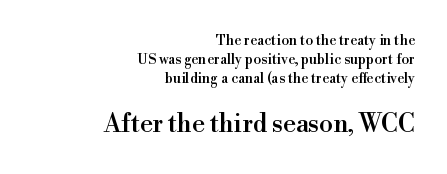
The image shows 25 px text type, upright; set right-aligned, normal line spacing (1.34x), normal letter spacing, not underlined; the second (bottom) block is 1.79x larger.
